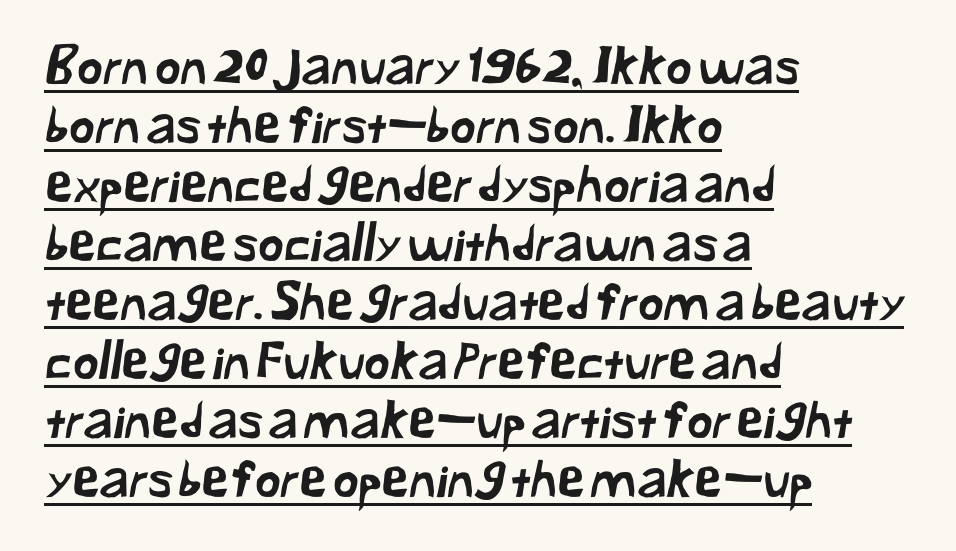
The lines in this sample share a left origin and differ only in where they stop. Look at the tracking — it's just the regular setting, nothing added. Spacing verdict: proportional, widths tailored to each character. The specimen includes a rule beneath the text block's lines. Each letter's strokes conclude bluntly, with no projecting serifs.
